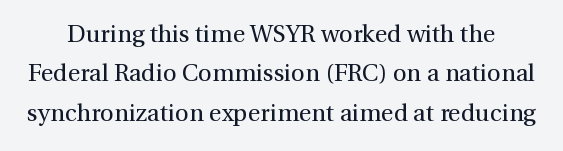
{"italic": "no", "bold": "no", "underline": "no", "line_spacing": "normal", "line_spacing_ratio": 1.64, "letter_spacing": "normal", "letter_spacing_em": 0.0, "glyph_px": 24}
